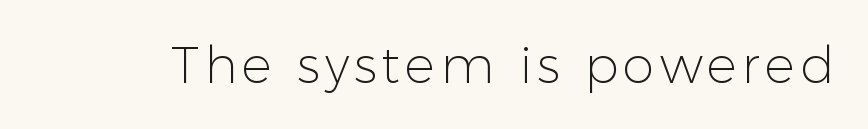
Is this a heavy cut? Hardly; it is regular or lighter. Think of a printed novel: that variable character pitch is what you see here. Descenders are the only things crossing below the line. The lettering holds an erect, upright posture throughout. To sum up the face: it is a sans, with no serifs.
